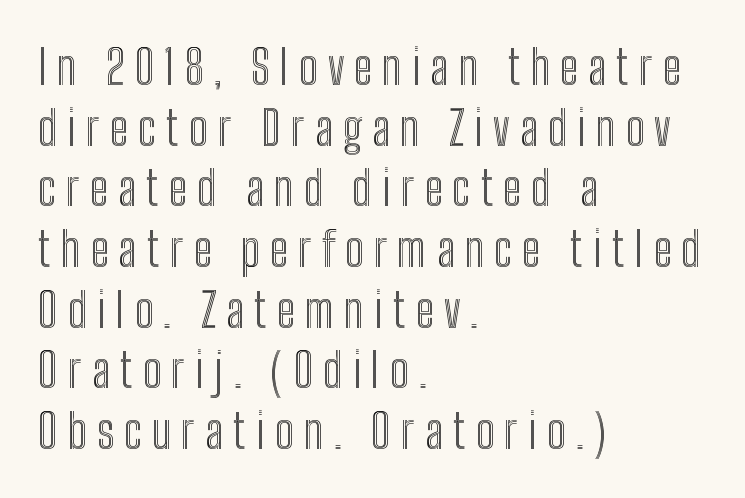
The image shows 47 px condensed type, upright; set left-aligned, normal line spacing (1.29x), unusually wide letter spacing (+0.21 em), not underlined; a medium x-height.
